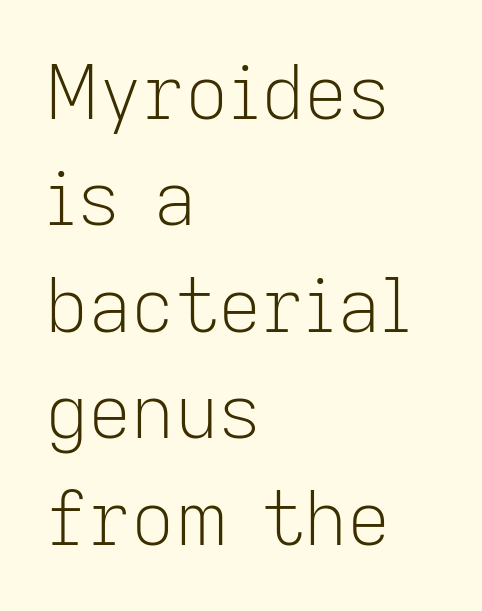
Interline gaps are of average width in this sample. Teacher's note: observe the even left margin — that is flush-left alignment. Here the designer chose a conventional face with non-uniform glyph widths. Stroke mass is kept to a normal reading level or below. It's the straight-up-and-down kind of type. Rule under the text: the space is simply empty.
